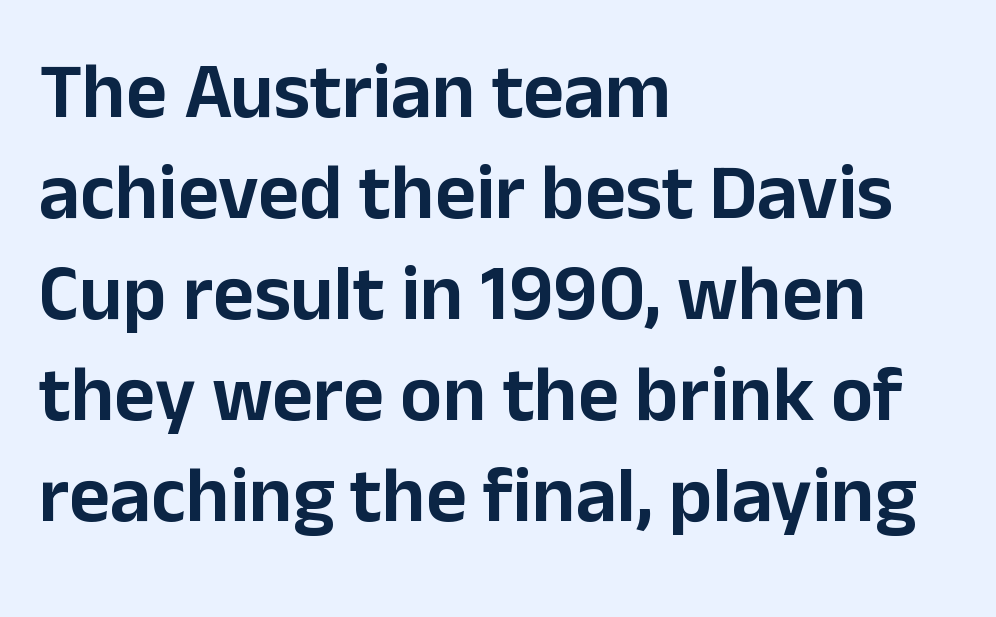
Q: Is the text italic (slanted)? A: No, it is upright.
Q: Is the typeface a serif or a sans-serif typeface? A: Sans-serif.
Q: Is the text underlined? A: No.
Q: How is the paragraph aligned? A: Left-aligned.
Q: Is the spacing between letters normal or unusually wide? A: Normal.
Q: Is the spacing between lines tight, normal or loose? A: Normal.
Q: Width (condensed, normal, or wide)? A: Normal.
Q: Stroke contrast? A: Low.
Q: x-height? A: Medium.
Q: Monospaced? A: No.
